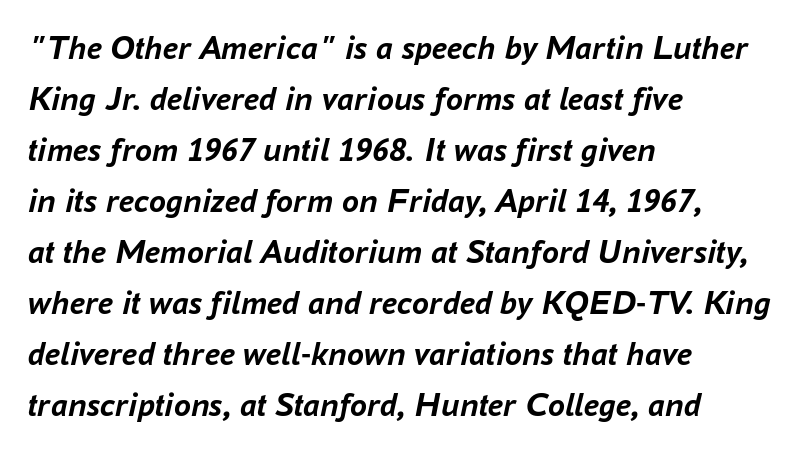
Q: Is the text bold? A: Yes.
Q: Is the text italic (slanted)? A: Yes, it leans right by about 16 degrees.
Q: Is the text underlined? A: No.
Q: How is the paragraph aligned? A: Left-aligned.
Q: Is the spacing between letters normal or unusually wide? A: Normal.
Q: Is the spacing between lines tight, normal or loose? A: Normal.
Q: Width (condensed, normal, or wide)? A: Normal.
Q: Stroke contrast? A: Low.
Q: x-height? A: Medium.
Q: Monospaced? A: No.
